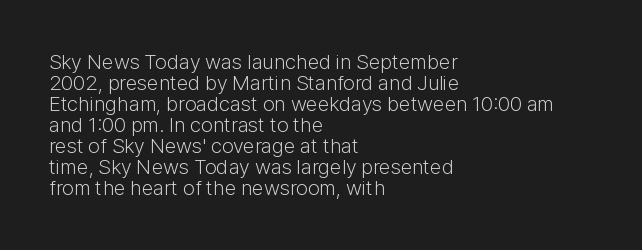
The image shows 21 px text type, upright; set left-aligned, tight line spacing (1.0x), normal letter spacing, not underlined.
